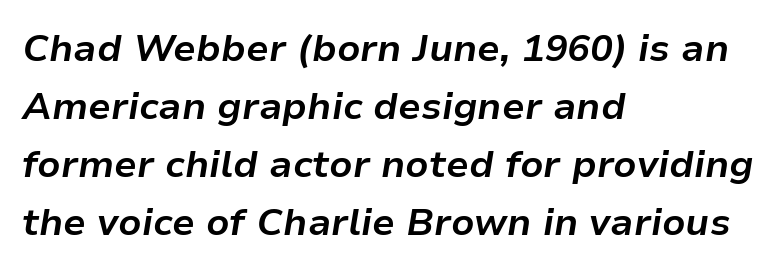
{"italic": "yes", "lean": "right", "slant_degrees": 9, "bold": "yes", "weight": "bold", "width": "normal", "stroke_contrast": "low", "x_height": "medium", "monospaced": "no", "underline": "no", "align": "left", "line_spacing": "normal", "line_spacing_ratio": 1.53, "letter_spacing": "normal", "letter_spacing_em": 0.0, "glyph_px": 38}
